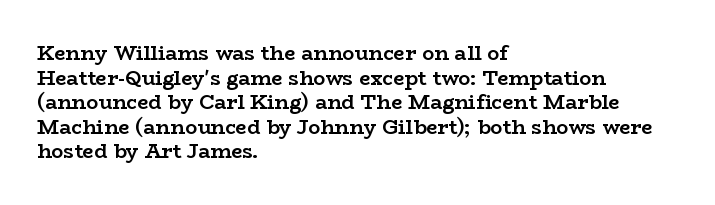
Q: Is the text bold? A: Yes.
Q: Is the text italic (slanted)? A: No, it is upright.
Q: Is the text underlined? A: No.
Q: How is the paragraph aligned? A: Left-aligned.
Q: Is the spacing between letters normal or unusually wide? A: Normal.
